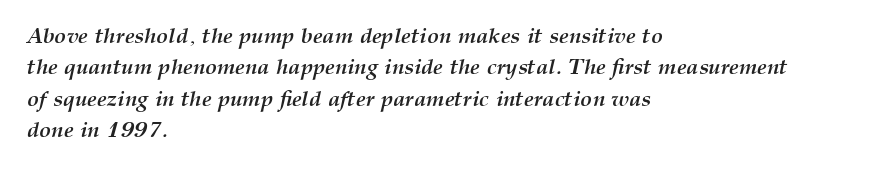
This block has exactly the height ordinary leading produces. No word sits above an underline. You could call the tracking neutral — neither tight nor loose. A student would call this left alignment; a typographer would say flush left, rag right. Would a proofreader flag this as italicized? Yes. Notice how thick the strokes are: this is what a full bold looks like.
